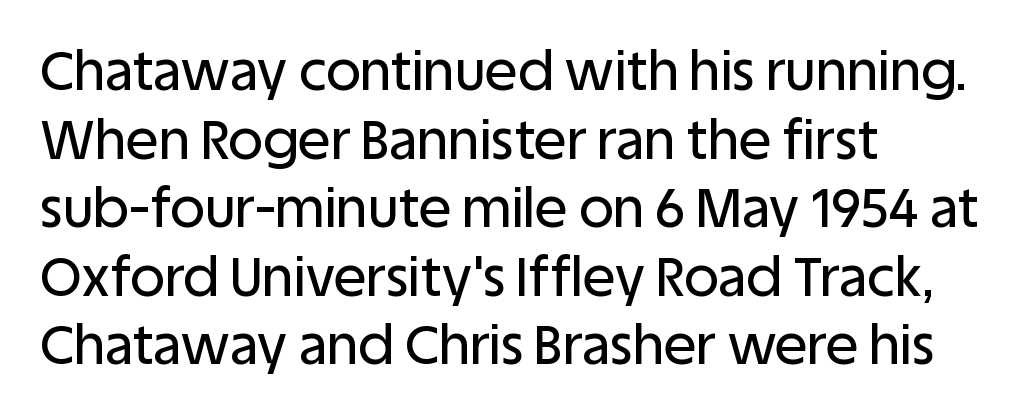
{"serif": "no", "italic": "no", "width": "normal", "stroke_contrast": "low", "x_height": "large", "monospaced": "no", "underline": "no", "align": "left", "line_spacing": "normal", "line_spacing_ratio": 1.27, "letter_spacing": "normal", "letter_spacing_em": 0.0, "glyph_px": 54}
